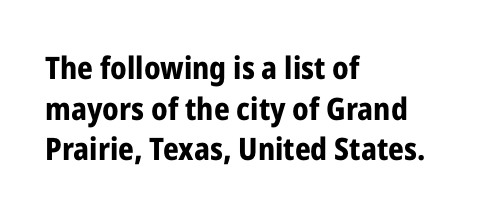
The image shows 31 px bold, condensed sans-serif type, upright; set left-aligned, normal line spacing (1.31x), normal letter spacing, not underlined; low stroke contrast and a medium x-height.
